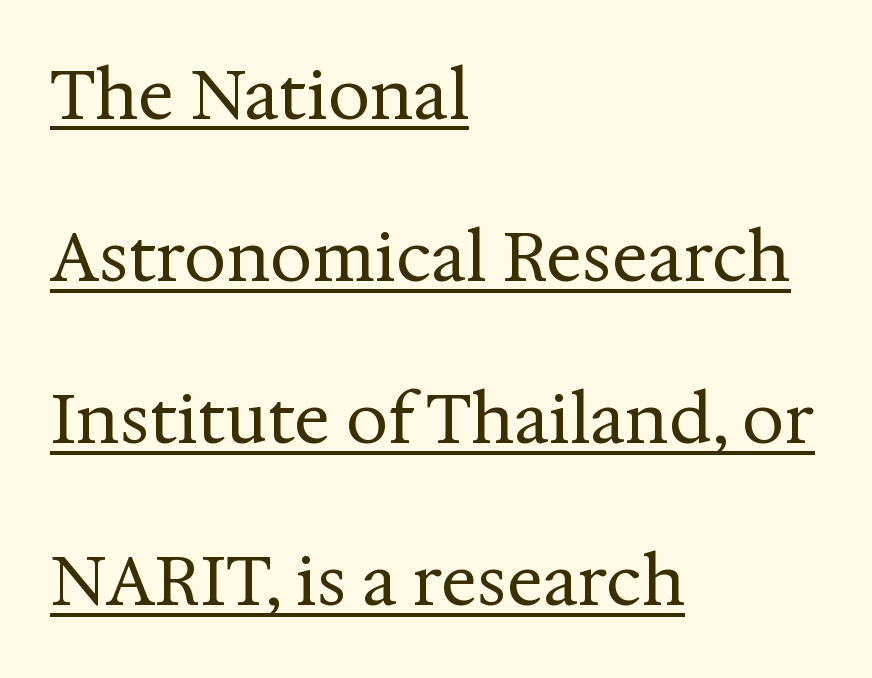
Q: Is the text bold? A: No.
Q: Is the text italic (slanted)? A: No, it is upright.
Q: Is the typeface a serif or a sans-serif typeface? A: Serif.
Q: Is the text underlined? A: Yes.
Q: How is the paragraph aligned? A: Left-aligned.
Q: Is the spacing between letters normal or unusually wide? A: Normal.
Q: Is the spacing between lines tight, normal or loose? A: Loose.
Q: Width (condensed, normal, or wide)? A: Normal.
Q: Stroke contrast? A: Medium.
Q: x-height? A: Medium.
Q: Monospaced? A: No.
